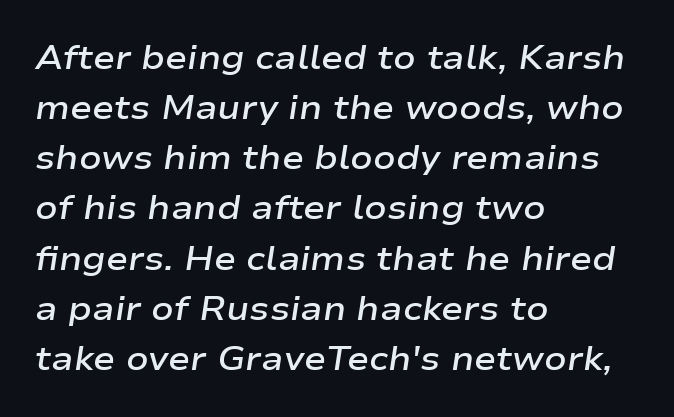
Q: Is the text bold? A: Semi-bold.
Q: Is the text italic (slanted)? A: Yes, it leans right by about 9 degrees.
Q: Is the text underlined? A: No.
Q: How is the paragraph aligned? A: Left-aligned.
Q: Is the spacing between letters normal or unusually wide? A: Normal.
Q: Is the spacing between lines tight, normal or loose? A: Normal.
Q: Width (condensed, normal, or wide)? A: Wide.
Q: Stroke contrast? A: Low.
Q: x-height? A: Medium.
Q: Monospaced? A: No.
